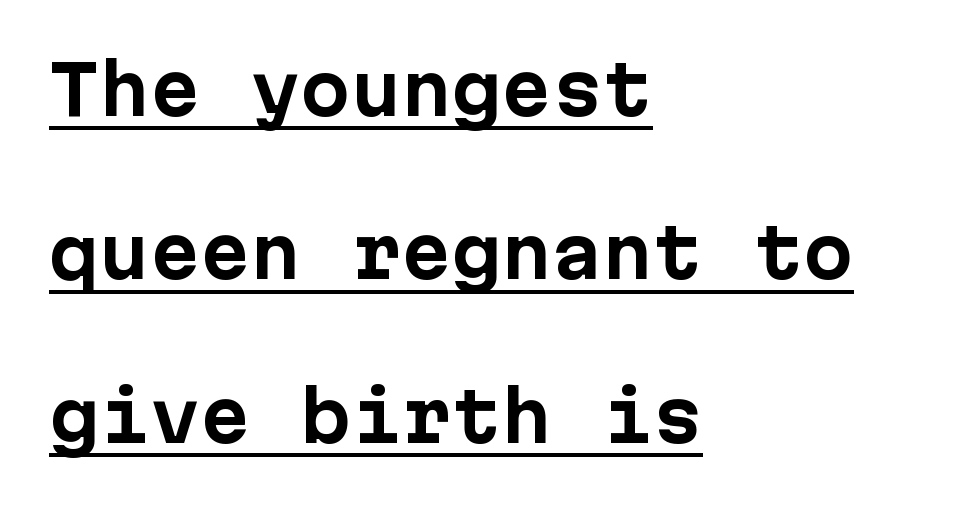
Italic: no, the glyphs are upright roman. Every row of glyphs begins at an identical x-position on the left. The letterforms sit shoulder to shoulder at normal distance. Loosely led — the rows are spread out.
